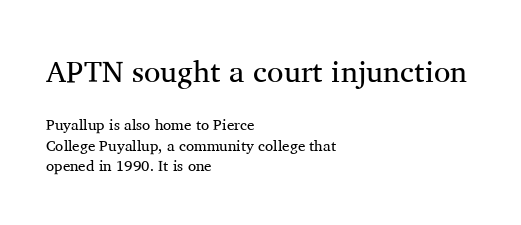
Notice how the passage keeps a crisp vertical edge on the left only. Block one is the big one; block two sits smaller underneath. Heaviness? Minimal to ordinary, like unemphasized prose. These lines are rendered in a variable-pitch font. This rendering employs a face with finishing strokes, i.e., a serif.
